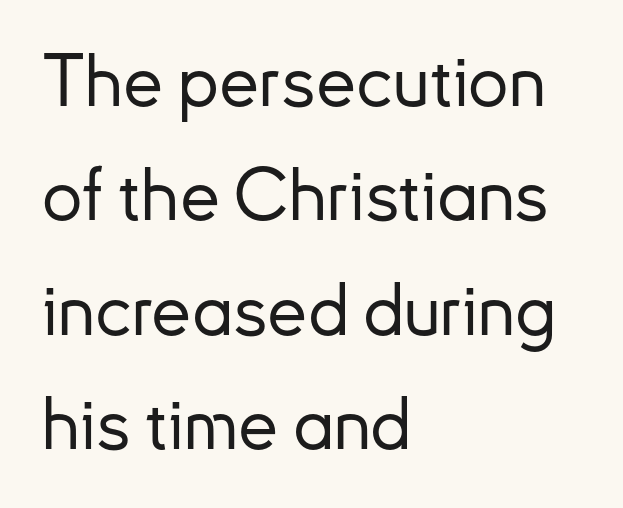
The image shows 72 px sans-serif type, upright; set left-aligned, normal line spacing (1.59x), normal letter spacing, not underlined; low stroke contrast and a small x-height.
